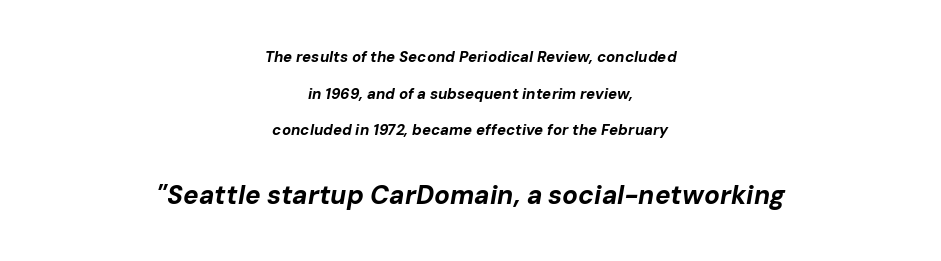
Q: Is the text bold? A: Yes.
Q: Is the text italic (slanted)? A: Yes, it leans right by about 10 degrees.
Q: Is the text underlined? A: No.
Q: How is the paragraph aligned? A: Centered.
Q: Is the spacing between letters normal or unusually wide? A: Normal.
Q: Is the spacing between lines tight, normal or loose? A: Loose.
Q: Which block of text is set in a larger size, the first (top) or the second (bottom)? A: The second (bottom) one.
